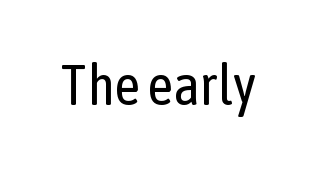
The image shows 56 px regular-weight, condensed sans-serif type, upright; set normal letter spacing, not underlined; low stroke contrast and a medium x-height.
